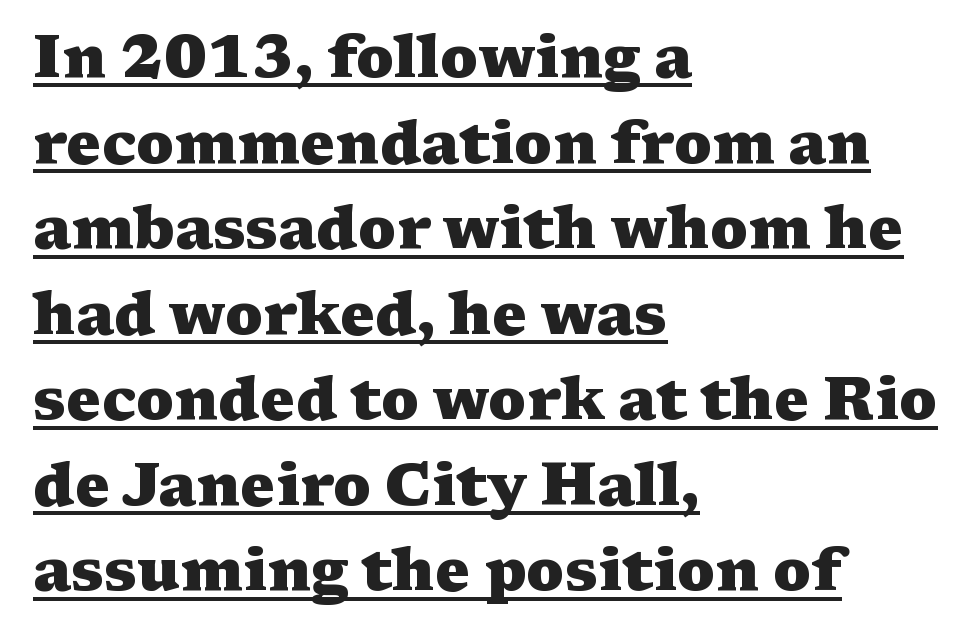
{"serif": "yes", "italic": "no", "bold": "yes", "weight": "heavy", "width": "wide", "stroke_contrast": "medium", "x_height": "medium", "monospaced": "no", "underline": "yes", "align": "left", "line_spacing": "normal", "line_spacing_ratio": 1.45, "letter_spacing": "normal", "letter_spacing_em": 0.0, "glyph_px": 59}
